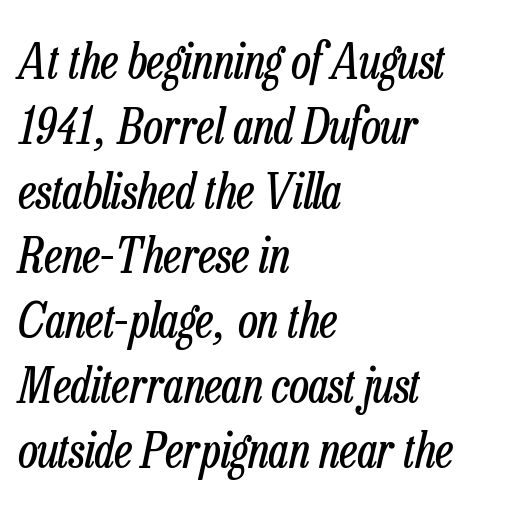
{"italic": "yes", "lean": "right", "slant_degrees": 13, "bold": "no", "weight": "regular", "width": "condensed", "stroke_contrast": "low", "x_height": "medium", "monospaced": "no", "underline": "no", "align": "left", "line_spacing": "normal", "line_spacing_ratio": 1.35, "letter_spacing": "normal", "letter_spacing_em": 0.0, "glyph_px": 48}
